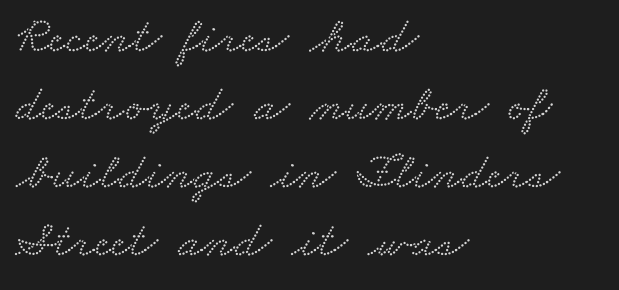
Q: Is the text underlined? A: No.
Q: How is the paragraph aligned? A: Left-aligned.
Q: Is the spacing between letters normal or unusually wide? A: Normal.
Q: Is the spacing between lines tight, normal or loose? A: Normal.
Q: Width (condensed, normal, or wide)? A: Wide.
Q: Stroke contrast? A: Low.
Q: x-height? A: Small.
Q: Monospaced? A: No.
